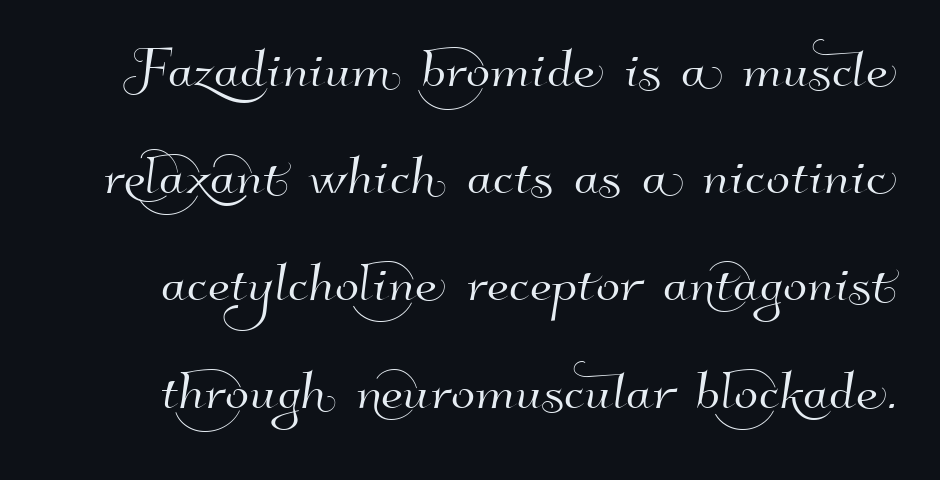
Underline: absent. The rendering uses natural spacing where letterforms have individual widths. Vertically, the passage feels balanced, rows spaced as you'd expect. The text was rendered using a sans face with plain stroke endings. This sample uses plain, unmodified letter spacing.
